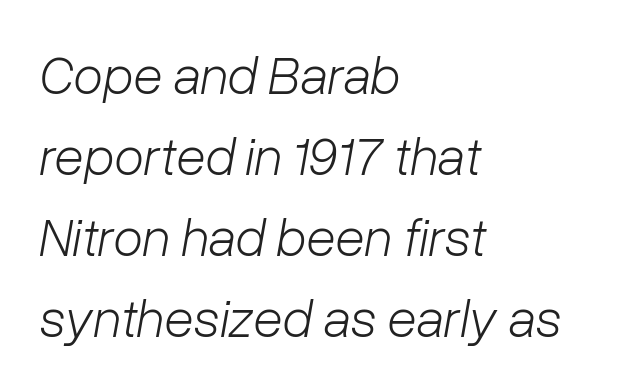
The image shows 54 px light type, italic (leaning right); set left-aligned, normal line spacing (1.5x), normal letter spacing, not underlined; low stroke contrast and a medium x-height.
